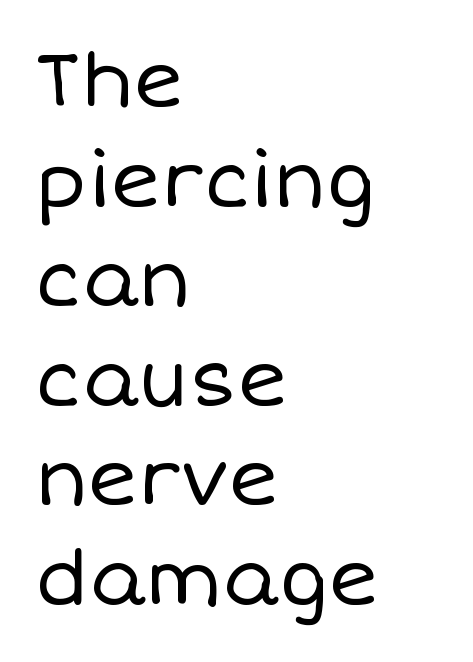
Q: Is the text bold? A: No.
Q: Is the text italic (slanted)? A: No, it is upright.
Q: Is the text underlined? A: No.
Q: How is the paragraph aligned? A: Left-aligned.
Q: Is the spacing between letters normal or unusually wide? A: Normal.
Q: Is the spacing between lines tight, normal or loose? A: Normal.
Q: Width (condensed, normal, or wide)? A: Normal.
Q: Stroke contrast? A: Low.
Q: x-height? A: Large.
Q: Monospaced? A: No.
